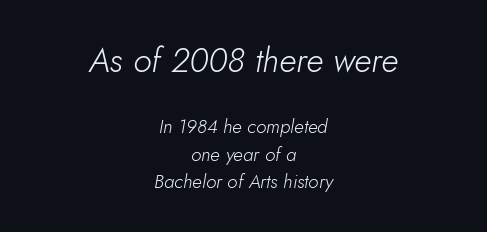
The image shows 34 px light type, italic (leaning right); set centered, normal line spacing (1.46x), normal letter spacing, not underlined; the first (top) block is 1.79x larger; low stroke contrast and a small x-height.
